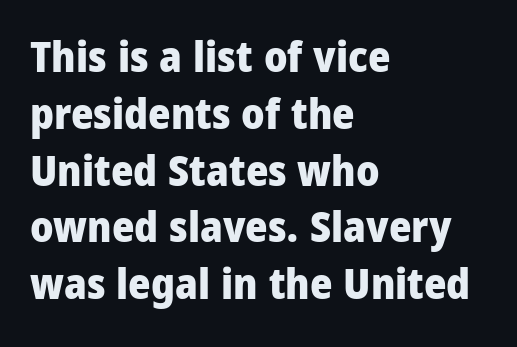
{"serif": "no", "italic": "no", "bold": "yes", "weight": "heavy", "width": "condensed", "stroke_contrast": "low", "x_height": "large", "monospaced": "no", "underline": "no", "align": "left", "line_spacing": "normal", "line_spacing_ratio": 1.32, "letter_spacing": "normal", "letter_spacing_em": 0.0, "glyph_px": 43}
